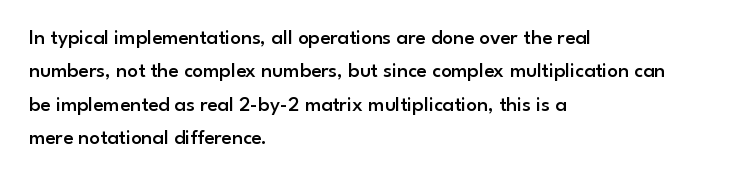
{"italic": "no", "bold": "semi", "underline": "no", "align": "left", "line_spacing": "normal", "line_spacing_ratio": 1.59, "letter_spacing": "normal", "letter_spacing_em": 0.0, "glyph_px": 21}
